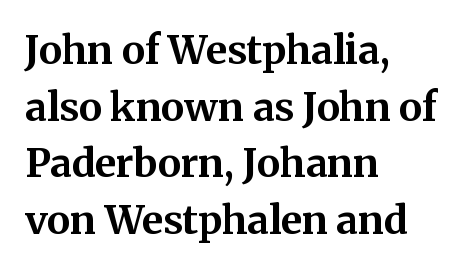
The image shows 39 px bold serif type, upright; set left-aligned, normal line spacing (1.45x), normal letter spacing, not underlined; medium stroke contrast and a medium x-height.
